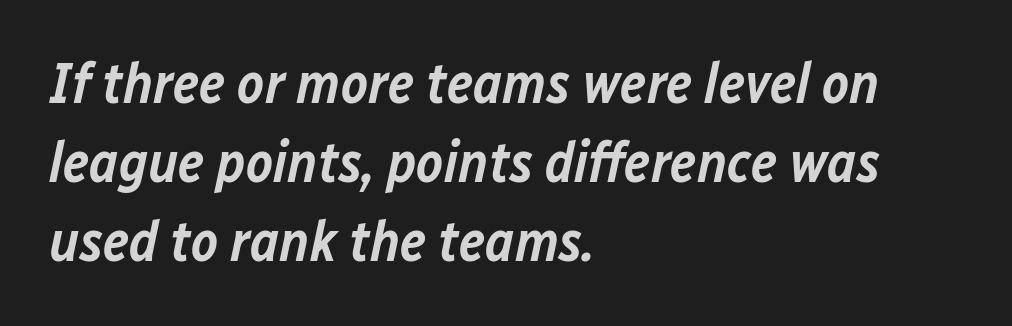
The image shows 57 px semibold type, italic (leaning right); set left-aligned, normal line spacing (1.39x), normal letter spacing, not underlined; low stroke contrast and a medium x-height.
